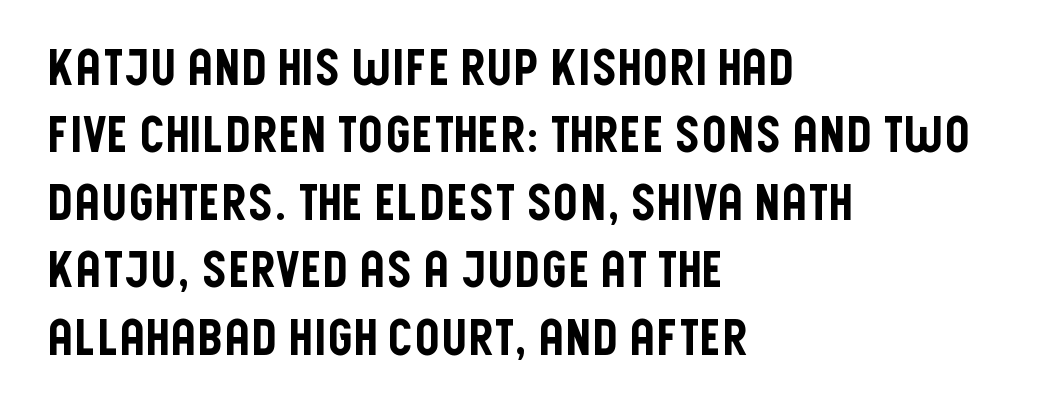
The image shows 50 px condensed sans-serif type, upright; set left-aligned, normal line spacing (1.35x), normal letter spacing, not underlined; low stroke contrast and a large x-height.
